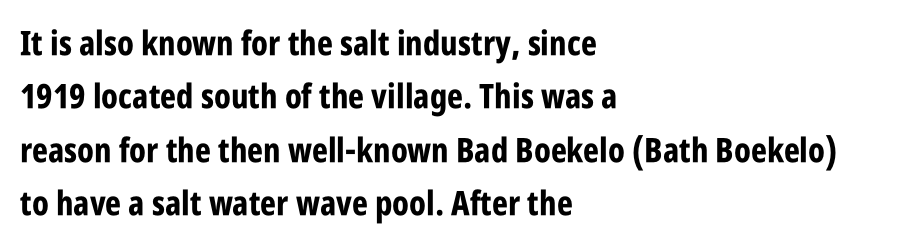
The image shows 34 px bold, condensed sans-serif type, upright; set left-aligned, normal line spacing (1.57x), normal letter spacing, not underlined; low stroke contrast and a large x-height.
